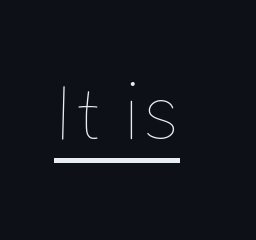
Q: Is the text bold? A: No.
Q: Is the text italic (slanted)? A: No, it is upright.
Q: Is the text underlined? A: Yes.
Q: Is the spacing between letters normal or unusually wide? A: Normal.
Q: Width (condensed, normal, or wide)? A: Normal.
Q: Stroke contrast? A: Low.
Q: x-height? A: Medium.
Q: Monospaced? A: No.
